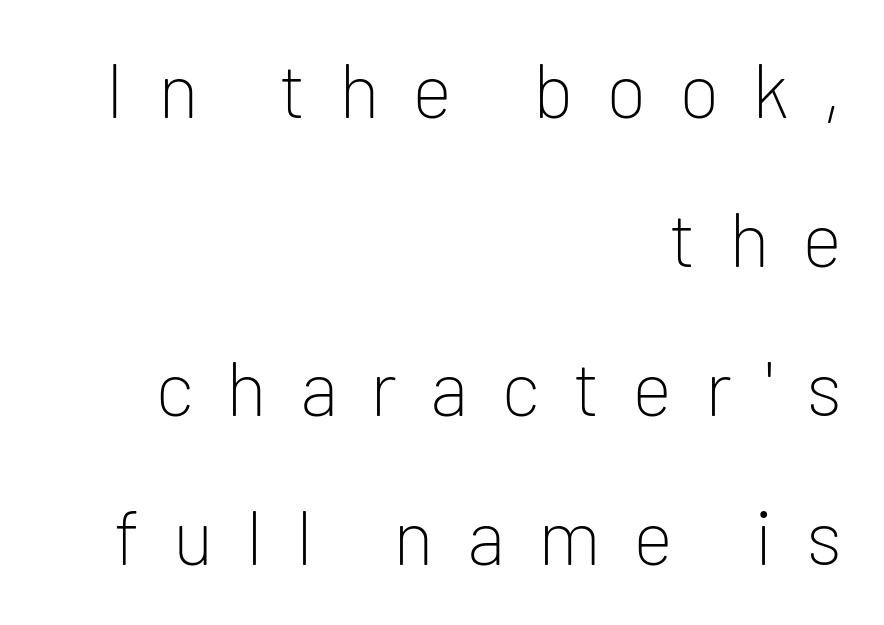
Q: Is the text bold? A: No.
Q: Is the text italic (slanted)? A: No, it is upright.
Q: Is the typeface a serif or a sans-serif typeface? A: Sans-serif.
Q: Is the text underlined? A: No.
Q: How is the paragraph aligned? A: Right-aligned.
Q: Is the spacing between letters normal or unusually wide? A: Unusually wide.
Q: Is the spacing between lines tight, normal or loose? A: Loose.
Q: Width (condensed, normal, or wide)? A: Normal.
Q: Stroke contrast? A: Low.
Q: x-height? A: Medium.
Q: Monospaced? A: No.
